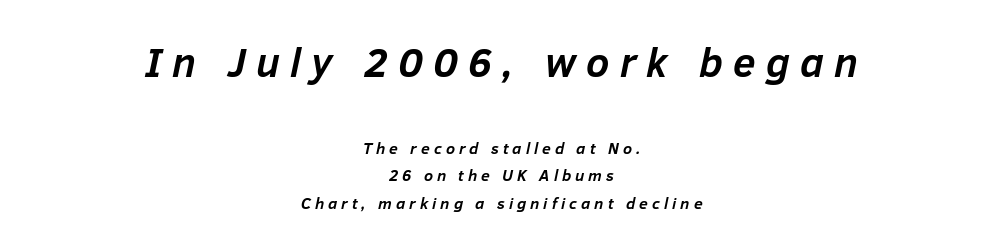
Does the copy run flush right? No — it is centered line by line. The rendering applies a slant to the glyphs. Lines of text with bare space underneath. Stroke thickness is high; the sample reads as a true bold. Varying glyph widths throughout — classic text-font behaviour. If you squint, the top block still reads clearly — it's the larger of the two.
